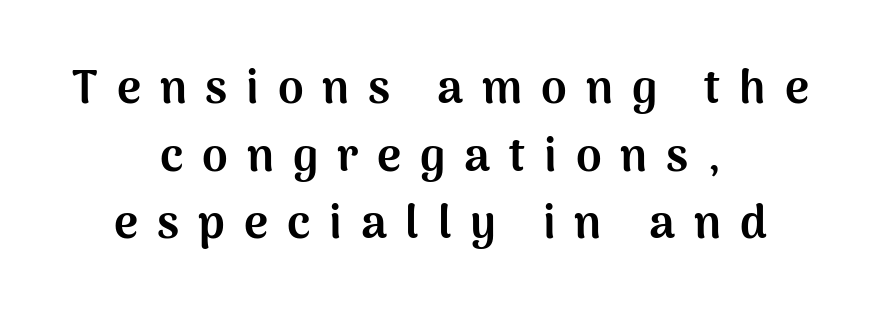
This is heavy type, rendered in bold. This sample uses an upright cut, with every glyph sitting square on the baseline. Varying glyph widths throughout — classic text-font behaviour. Is the block centered? Yes — each line is placed symmetrically about the middle. The characters display no serif detailing; their extremities are plain.
